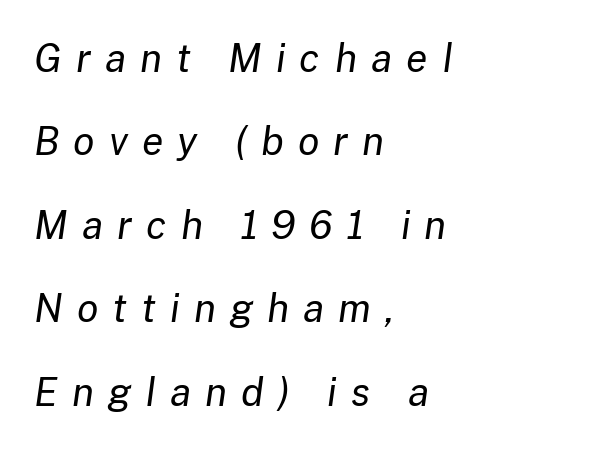
No extra ink here — the face is not bold. Designer's note — italics engaged. Characters follow at a spacing far wider than the type designer built in. Where is the straight margin? On the left. Descender tails drop into unmarked territory.
